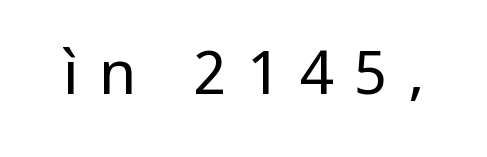
Q: Is the text bold? A: No.
Q: Is the text italic (slanted)? A: No, it is upright.
Q: Is the typeface a serif or a sans-serif typeface? A: Sans-serif.
Q: Is the text underlined? A: No.
Q: Is the spacing between letters normal or unusually wide? A: Unusually wide.
Q: Width (condensed, normal, or wide)? A: Normal.
Q: Stroke contrast? A: Low.
Q: x-height? A: Medium.
Q: Monospaced? A: No.
